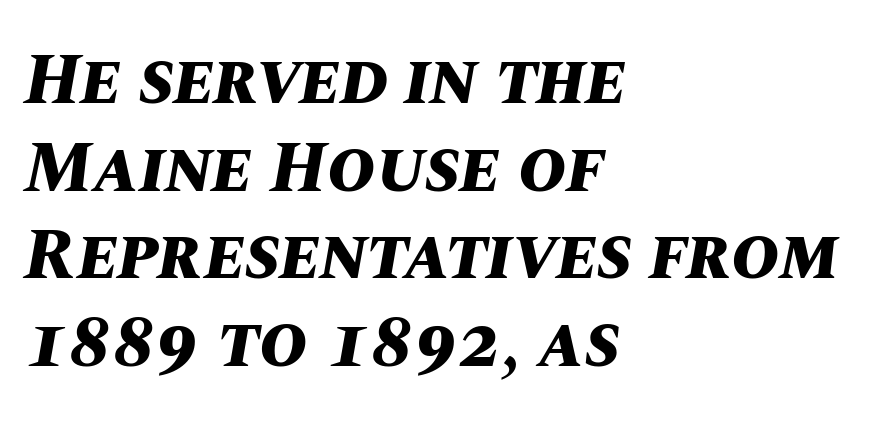
{"italic": "yes", "lean": "right", "slant_degrees": 10, "bold": "yes", "weight": "bold", "width": "normal", "stroke_contrast": "medium", "x_height": "large", "monospaced": "no", "underline": "no", "align": "left", "line_spacing_ratio": 1.2, "letter_spacing": "normal", "letter_spacing_em": 0.0, "glyph_px": 73}
